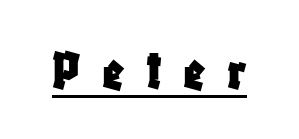
Characters follow at a spacing far wider than the type designer built in. You could not count columns in this text — the font is proportionally spaced. Font category for this specimen: sans-serif. This is the regular roman posture of the typeface.
